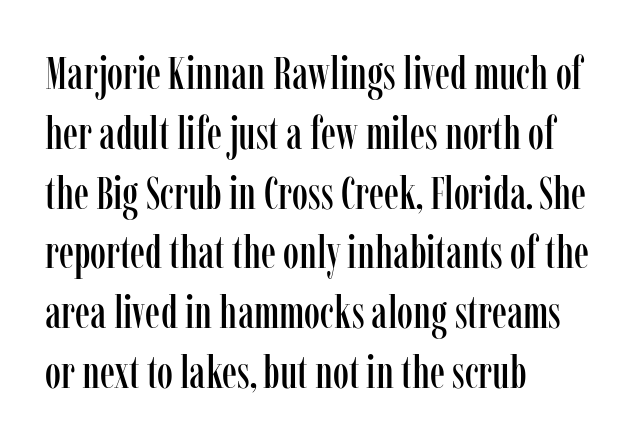
{"serif": "yes", "italic": "no", "width": "condensed", "stroke_contrast": "low", "x_height": "medium", "monospaced": "no", "underline": "no", "align": "left", "line_spacing": "normal", "line_spacing_ratio": 1.3, "letter_spacing": "normal", "letter_spacing_em": 0.0, "glyph_px": 46}
